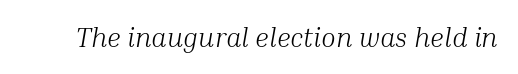
Compared with a typical body face, this is equally light or lighter still. The words here are not underlined. Each word holds together tightly as a unit, with standard inter-letter gaps. The rendering applies a slant to the glyphs.
